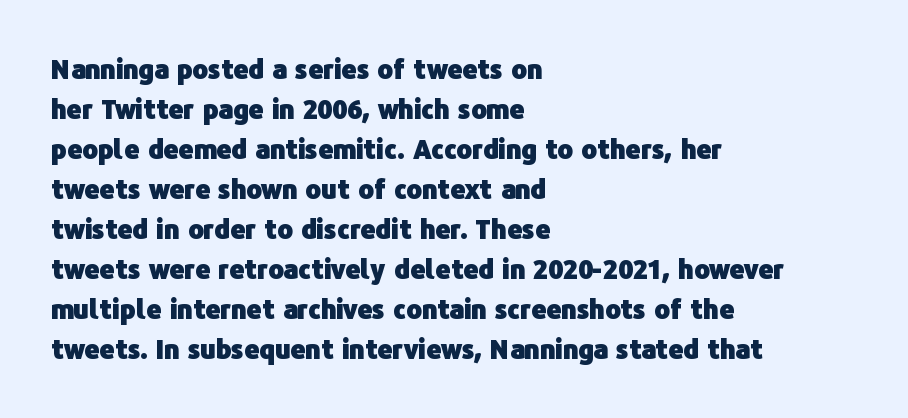
The letterforms sit shoulder to shoulder at normal distance. If you measured baseline to baseline, you'd find a middling distance. The specimen omits any rule beneath the text block's lines. These lines stack with their left ends in a neat column.
